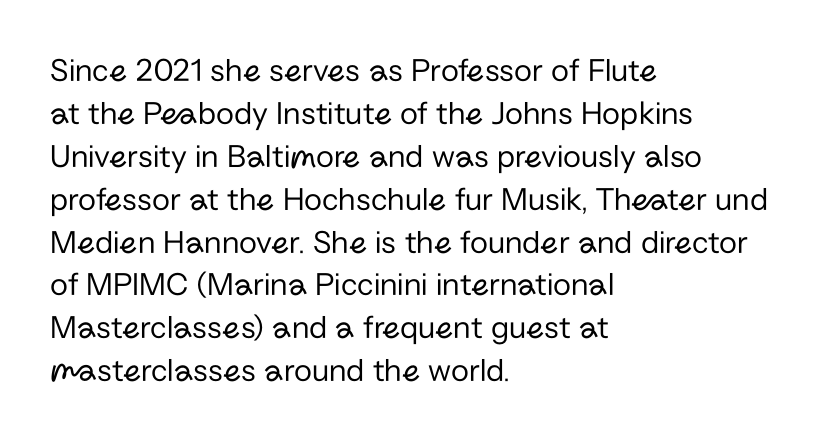
Reading down the block, your eye returns to a fixed left position each line. The type sits square on the baseline with zero lean. Rows of type keep a routine distance in the vertical direction. Tracking value appears to be zero — textbook default spacing.
